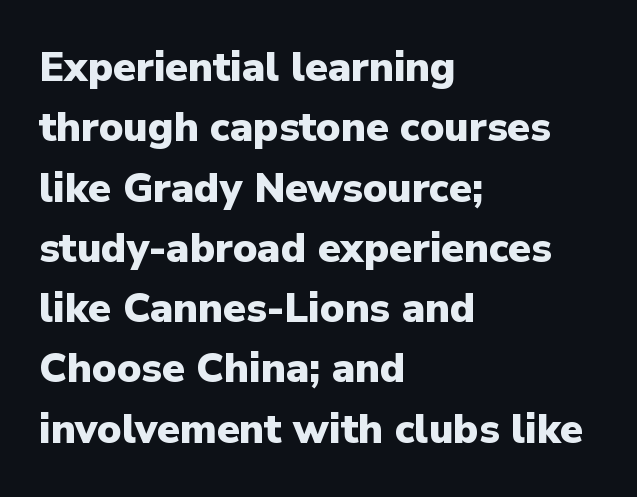
{"serif": "no", "italic": "no", "bold": "yes", "weight": "heavy", "width": "normal", "stroke_contrast": "low", "x_height": "medium", "monospaced": "no", "underline": "no", "align": "left", "line_spacing": "normal", "line_spacing_ratio": 1.47, "letter_spacing": "normal", "letter_spacing_em": 0.0, "glyph_px": 41}
